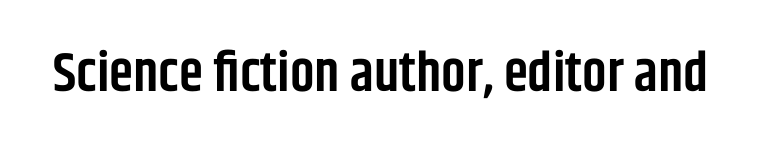
The image shows 55 px semibold, condensed sans-serif type, upright; set normal letter spacing, not underlined; low stroke contrast and a large x-height.
